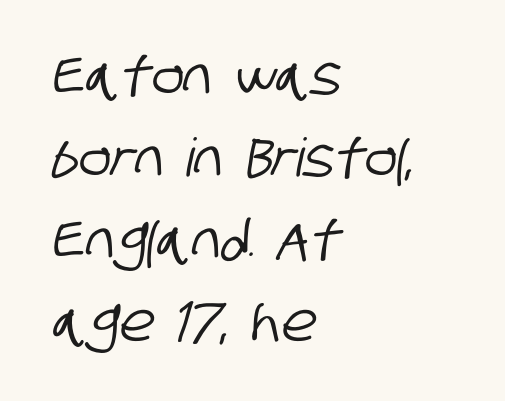
The image shows 53 px condensed sans-serif type; set left-aligned, normal line spacing (1.55x), normal letter spacing, not underlined; low stroke contrast and a large x-height.
